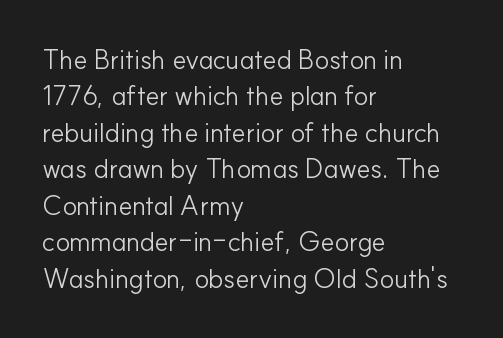
{"italic": "no", "bold": "no", "underline": "no", "align": "left", "line_spacing": "normal", "line_spacing_ratio": 1.35, "letter_spacing": "normal", "letter_spacing_em": 0.0, "glyph_px": 27}
